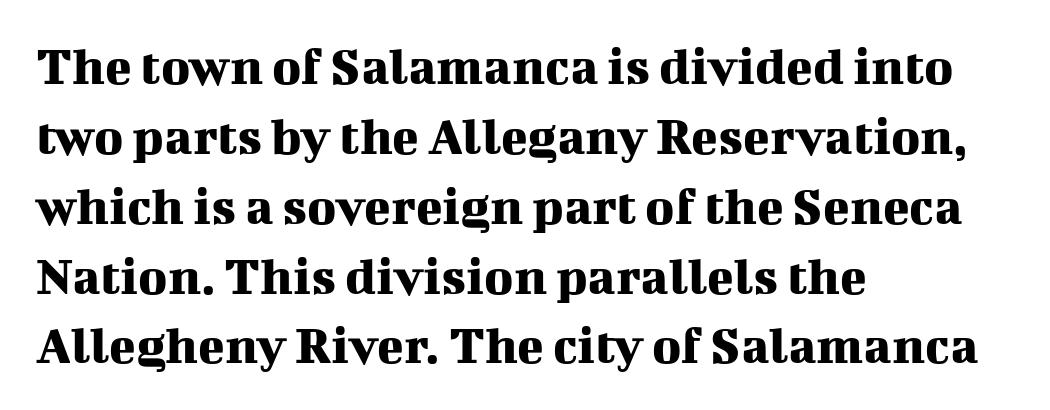
The image shows 55 px serif type, upright; set left-aligned, normal line spacing (1.27x), normal letter spacing, not underlined; medium stroke contrast and a medium x-height.
